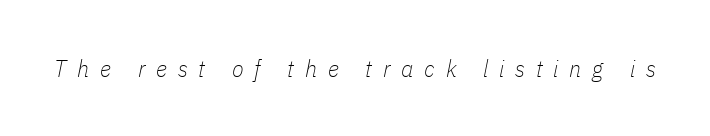
{"italic": "yes", "lean": "right", "slant_degrees": 11, "bold": "no", "underline": "no", "letter_spacing": "wide", "letter_spacing_em": 0.45, "glyph_px": 24}
